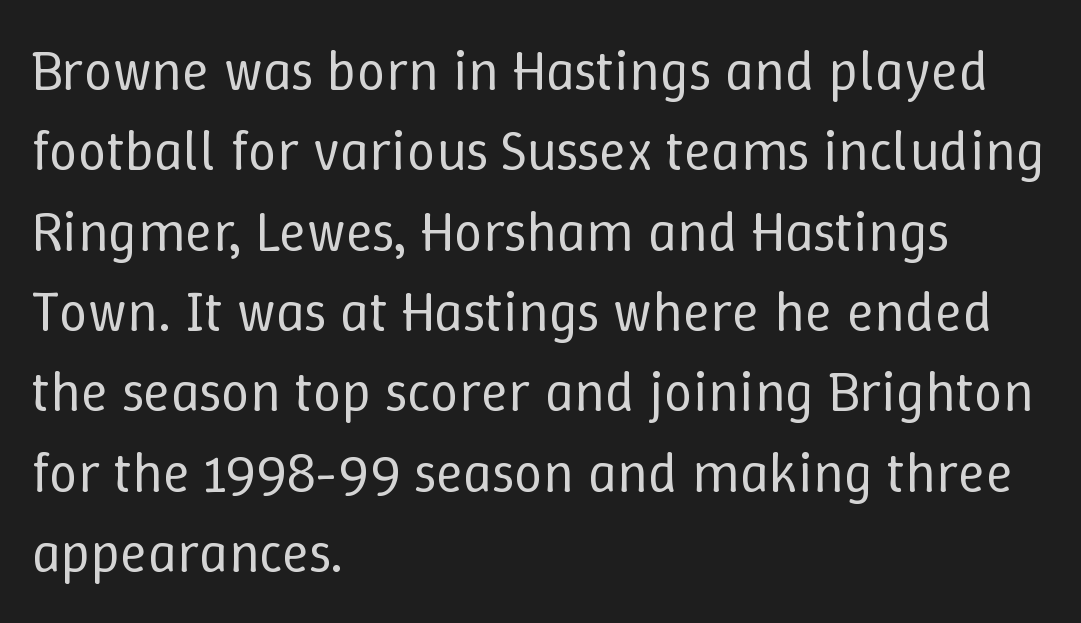
Every character sits straight up, as roman type does. A typesetter would call this leading conventional body-copy spacing. One-word summary of the alignment: left. Each letter keeps its own natural width here, so spacing adapts to shape. No extra ink here — the face is not bold. Compared with typical body copy, the letter spacing here is the same.
